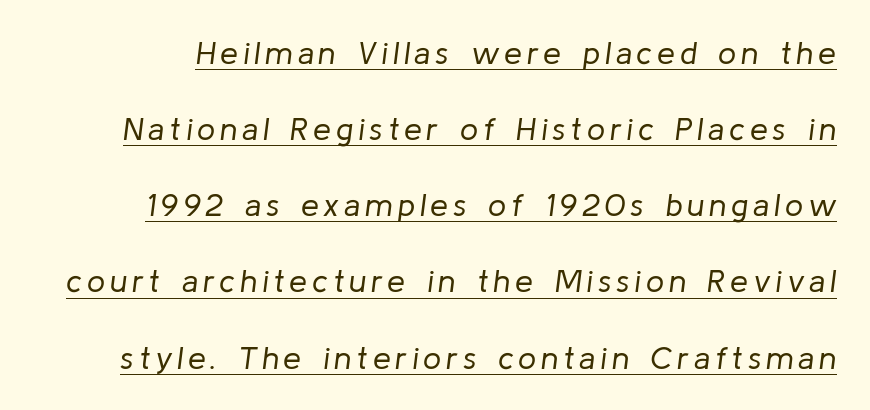
The image shows 32 px regular-weight type, italic (leaning right); set loose line spacing (2.38x), underlined; low stroke contrast and a medium x-height.
